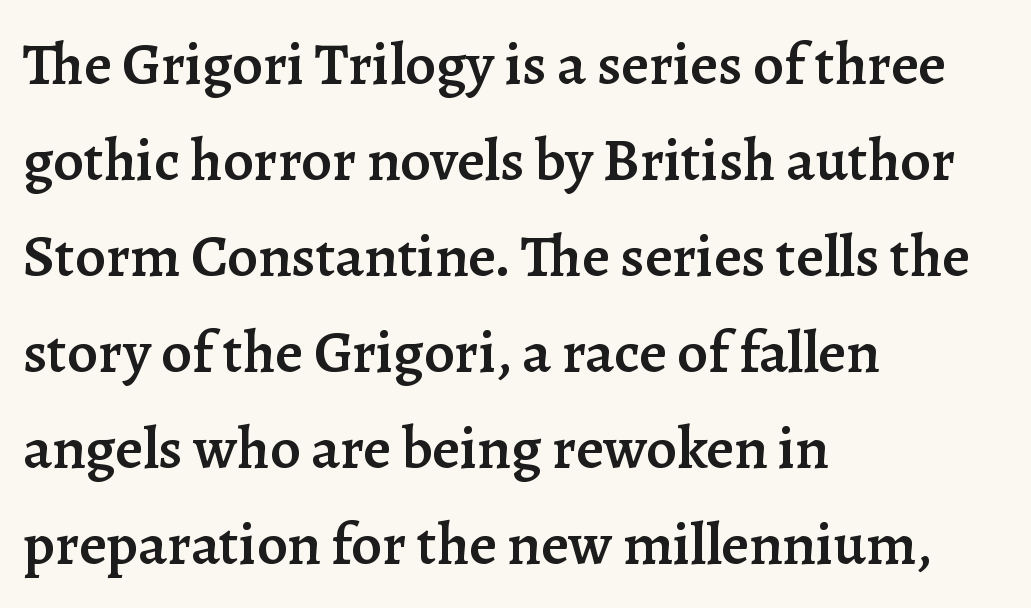
{"serif": "yes", "italic": "no", "bold": "semi", "weight": "semibold", "width": "normal", "stroke_contrast": "low", "x_height": "medium", "monospaced": "no", "underline": "no", "align": "left", "line_spacing": "normal", "line_spacing_ratio": 1.6, "letter_spacing": "normal", "letter_spacing_em": 0.0, "glyph_px": 60}
